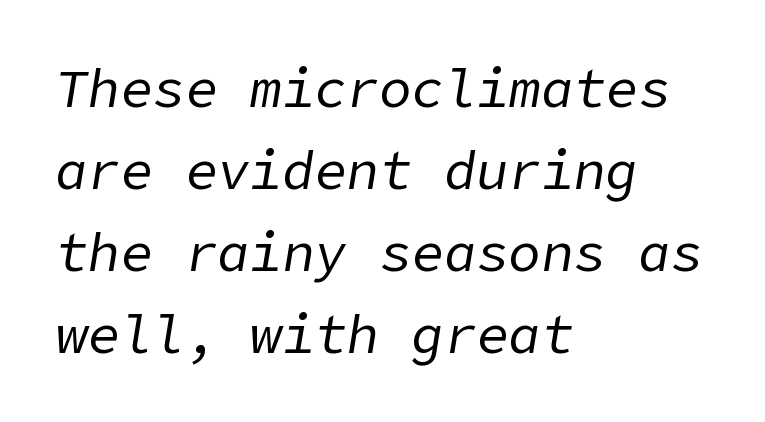
{"italic": "yes", "lean": "right", "slant_degrees": 9, "bold": "no", "weight": "regular", "width": "normal", "stroke_contrast": "low", "x_height": "medium", "underline": "no", "align": "left", "line_spacing": "normal", "line_spacing_ratio": 1.52, "letter_spacing": "normal", "letter_spacing_em": 0.0, "glyph_px": 54}
